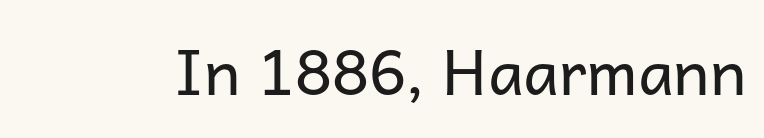
The passage shown is not bold in any degree. Honestly, the letter spacing is just normal — you wouldn't notice it. The characters display no serif detailing; their extremities are plain. Note the varied advance widths — an 'i' is clearly narrower than an 'm'. Letters rest on an invisible, unmarked baseline.
